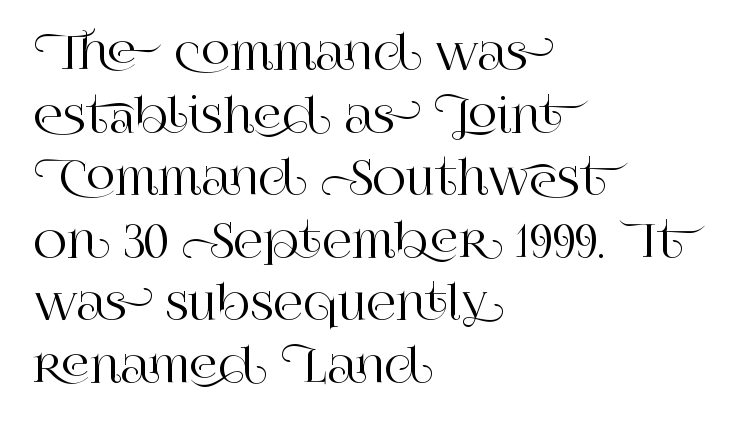
Horizontal bands of white between lines are of average thickness. Reading down the block, your eye returns to a fixed left position each line. A typesetter would call this proportional, since set widths differ per character. You can tell from the footed stems that serif type was used.
